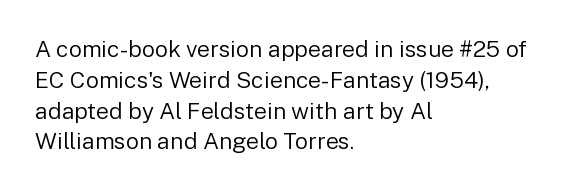
The image shows 23 px text type, upright; set left-aligned, normal line spacing (1.34x), normal letter spacing, not underlined.
